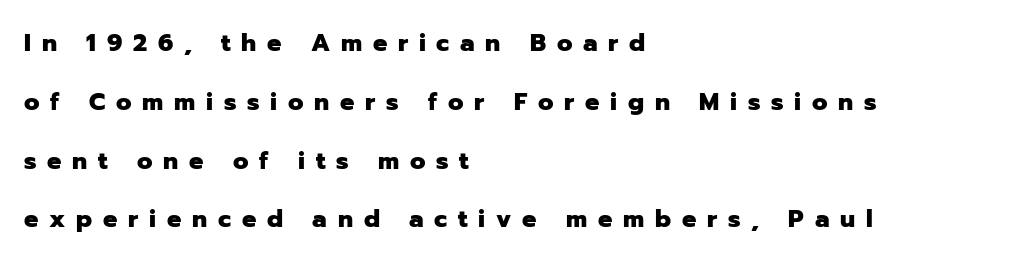
Q: Is the text bold? A: Yes.
Q: Is the text italic (slanted)? A: No, it is upright.
Q: Is the text underlined? A: No.
Q: How is the paragraph aligned? A: Left-aligned.
Q: Is the spacing between letters normal or unusually wide? A: Unusually wide.
Q: Is the spacing between lines tight, normal or loose? A: Loose.
